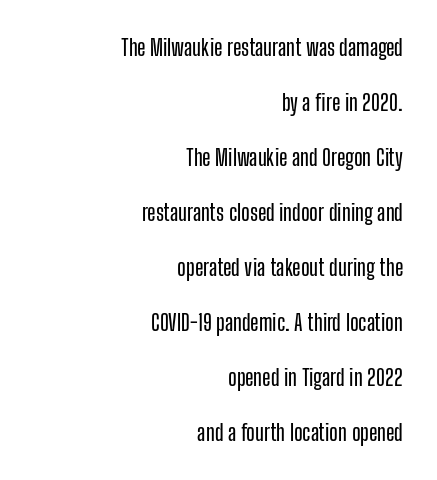
The image shows 22 px text type, upright; set right-aligned, loose line spacing (2.5x), normal letter spacing, not underlined.
